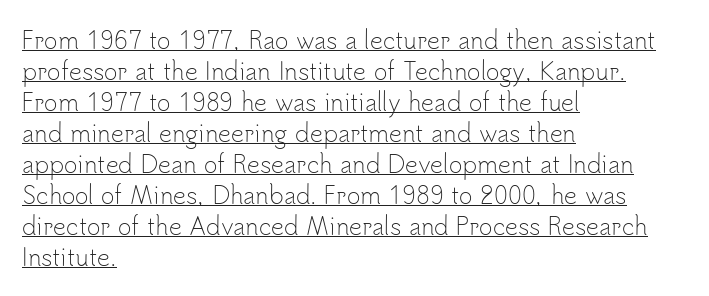
The image shows 23 px text type, upright; set left-aligned, normal line spacing (1.35x), normal letter spacing, underlined.
